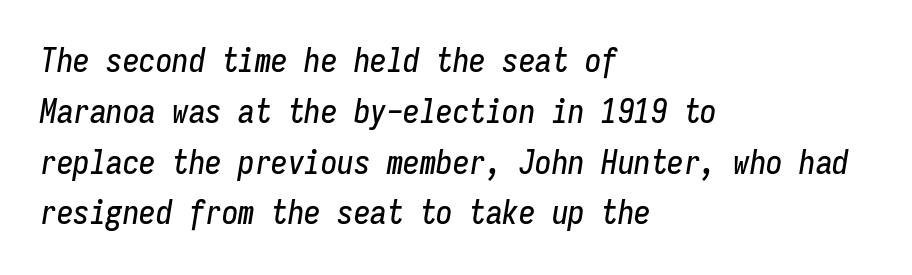
Caption: standard tracking, unaltered. Type without underlining. The text carries the slant typical of an italic or oblique font. In terms of leading, this rendering sits right in the middle. A typesetter would call this monospace, since all characters share one set width. Short and long lines alike share a common starting point at left.
